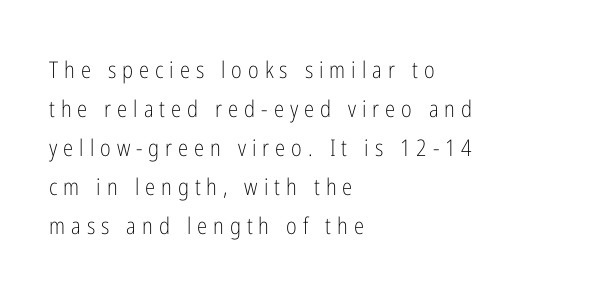
Q: Is the text bold? A: No.
Q: Is the text italic (slanted)? A: No, it is upright.
Q: Is the text underlined? A: No.
Q: How is the paragraph aligned? A: Left-aligned.
Q: Is the spacing between letters normal or unusually wide? A: Unusually wide.
Q: Is the spacing between lines tight, normal or loose? A: Normal.
